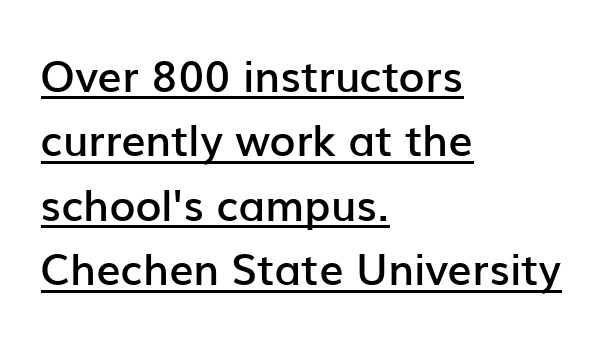
The image shows 43 px semibold sans-serif type, upright; set left-aligned, normal line spacing (1.5x), normal letter spacing, underlined; low stroke contrast and a medium x-height.
